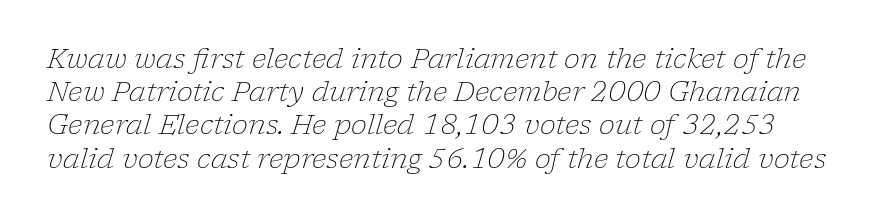
Q: Is the text bold? A: No.
Q: Is the text italic (slanted)? A: Yes, it leans right by about 17 degrees.
Q: Is the text underlined? A: No.
Q: Is the spacing between letters normal or unusually wide? A: Normal.
